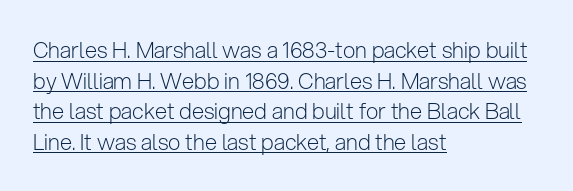
Q: Is the text bold? A: No.
Q: Is the text italic (slanted)? A: No, it is upright.
Q: Is the text underlined? A: Yes.
Q: How is the paragraph aligned? A: Left-aligned.
Q: Is the spacing between letters normal or unusually wide? A: Normal.
Q: Is the spacing between lines tight, normal or loose? A: Normal.
